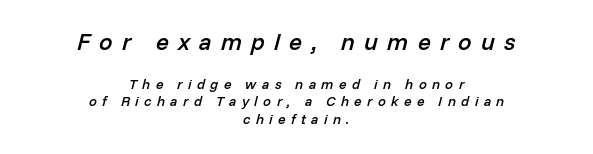
Inter-character spacing is expanded well beyond the font's built-in metrics. Weight: semibold (demi). Just letters on the line, the space beneath them empty. Scale decreases going downward across the two blocks.
